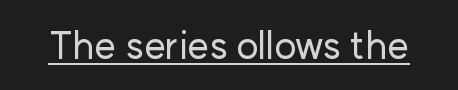
How are the letters spaced? Ordinarily, with no added tracking. Serif or sans? Sans — the stroke terminals are bare. A rule runs beneath these lines of type. Character widths vary here, with narrow letters taking less room than wide ones.
